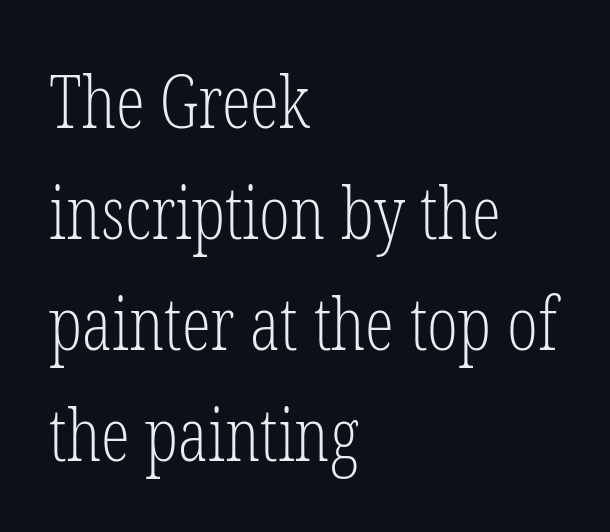
The image shows 73 px light, condensed serif type, upright; set left-aligned, normal line spacing (1.52x), normal letter spacing, not underlined; low stroke contrast and a medium x-height.
